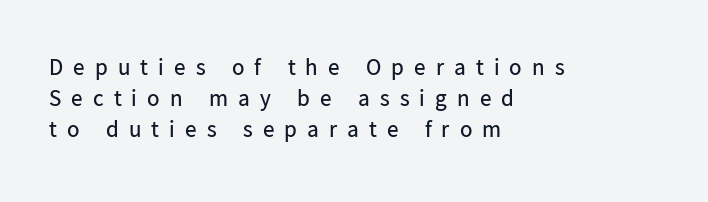
The image shows 23 px text type, upright; set left-aligned, normal line spacing (1.35x), unusually wide letter spacing (+0.44 em), not underlined.
